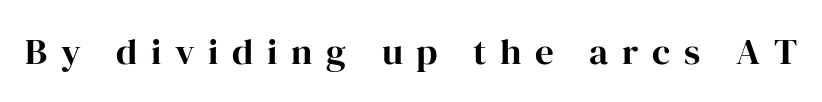
Looks like regular typesetting: each glyph gets only the width it needs. Each letter's strokes conclude with small projecting serifs. Short note: letters widely spaced. The zone under the glyphs is completely vacant. No italicization has been applied; the sample stays upright.
